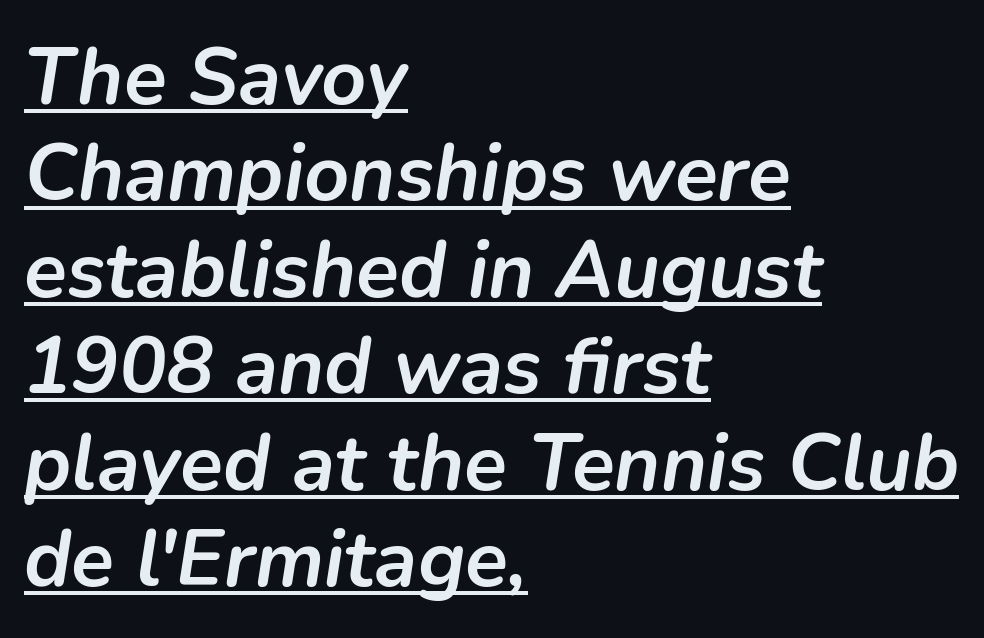
Compared with a centered layout, this one pins lines to the left instead. Yep, that's italic — everything's leaning. The letters sit at their default tracking, neither squeezed nor spread. These lines are rendered in a variable-pitch font. Does the weight exceed regular? Yes, all the way to bold.
